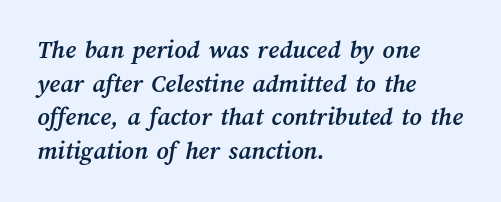
Unmarked baselines from the first word to the last. Line starts are locked; line ends wander. The characters look thick and weighty, a clear bold. Rows of type keep a routine distance in the vertical direction.
